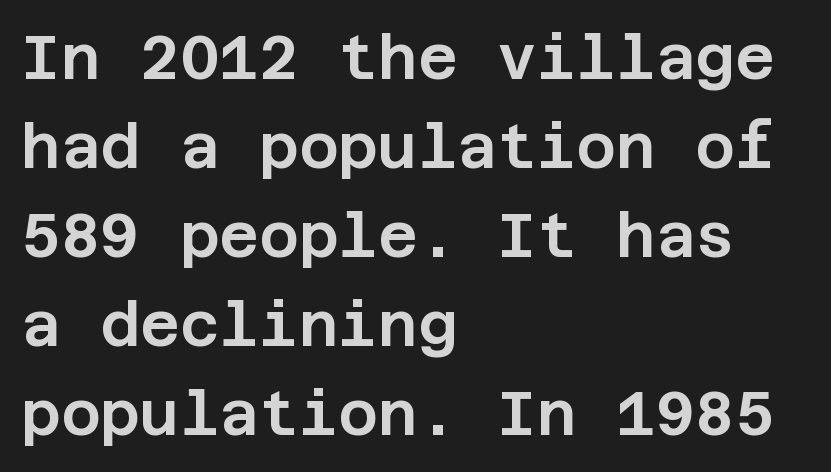
Q: Is the text italic (slanted)? A: No, it is upright.
Q: Is the typeface a serif or a sans-serif typeface? A: Sans-serif.
Q: Is the text underlined? A: No.
Q: How is the paragraph aligned? A: Left-aligned.
Q: Is the spacing between letters normal or unusually wide? A: Normal.
Q: Is the spacing between lines tight, normal or loose? A: Normal.
Q: Width (condensed, normal, or wide)? A: Normal.
Q: Stroke contrast? A: Low.
Q: x-height? A: Large.
